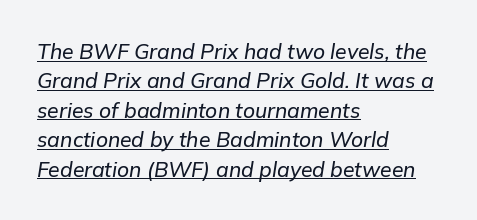
{"italic": "yes", "lean": "right", "slant_degrees": 9, "underline": "yes", "align": "left", "line_spacing": "normal", "line_spacing_ratio": 1.4, "letter_spacing": "normal", "letter_spacing_em": 0.0, "glyph_px": 21}
